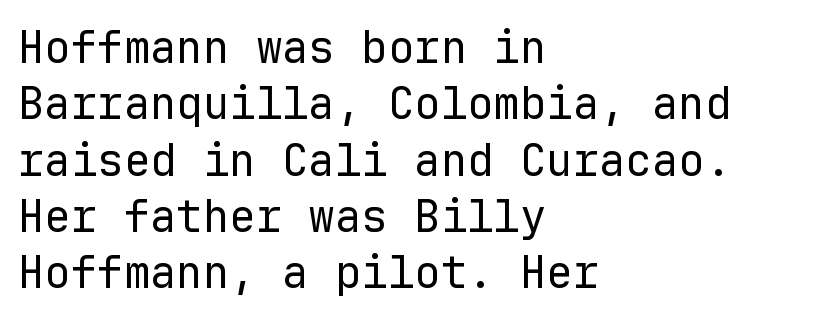
Q: Is the text bold? A: No.
Q: Is the text italic (slanted)? A: No, it is upright.
Q: Is the typeface a serif or a sans-serif typeface? A: Sans-serif.
Q: Is the text underlined? A: No.
Q: How is the paragraph aligned? A: Left-aligned.
Q: Is the spacing between letters normal or unusually wide? A: Normal.
Q: Is the spacing between lines tight, normal or loose? A: Normal.
Q: Width (condensed, normal, or wide)? A: Normal.
Q: Stroke contrast? A: Low.
Q: x-height? A: Medium.
Q: Monospaced? A: Yes.
